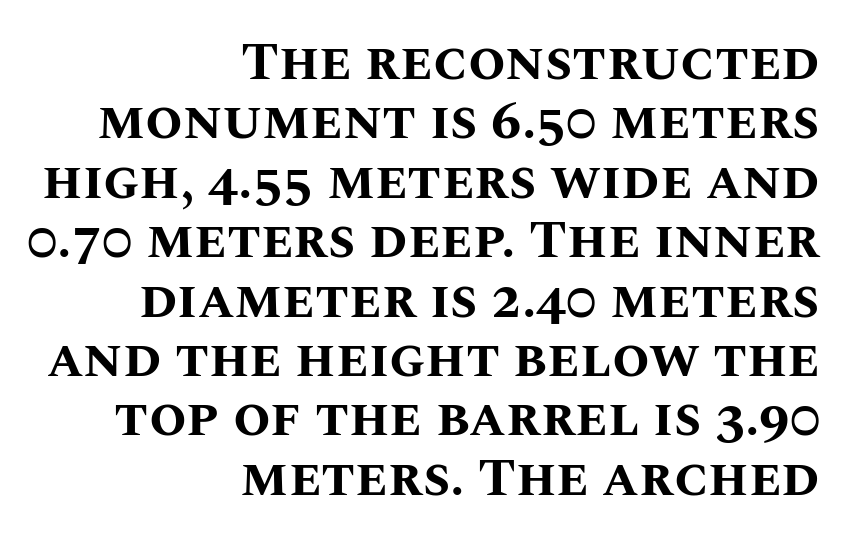
{"italic": "no", "bold": "yes", "weight": "bold", "width": "normal", "stroke_contrast": "medium", "x_height": "large", "monospaced": "no", "underline": "no", "align": "right", "line_spacing": "tight", "line_spacing_ratio": 1.1, "letter_spacing": "normal", "letter_spacing_em": 0.0, "glyph_px": 54}
